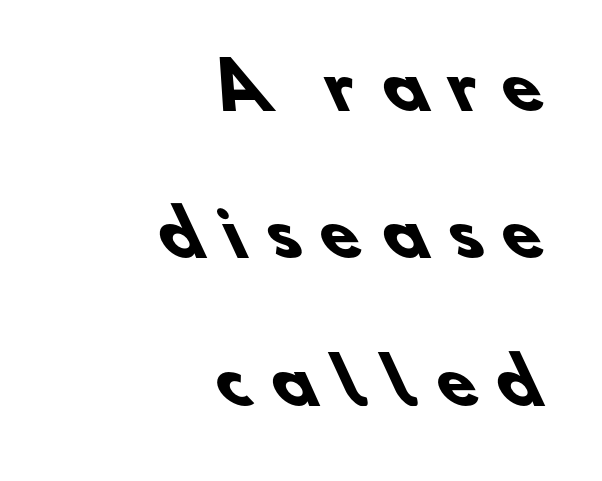
The image shows 63 px heavy sans-serif type; set right-aligned, loose line spacing (2.34x), unusually wide letter spacing (+0.35 em), not underlined; low stroke contrast and a small x-height.
